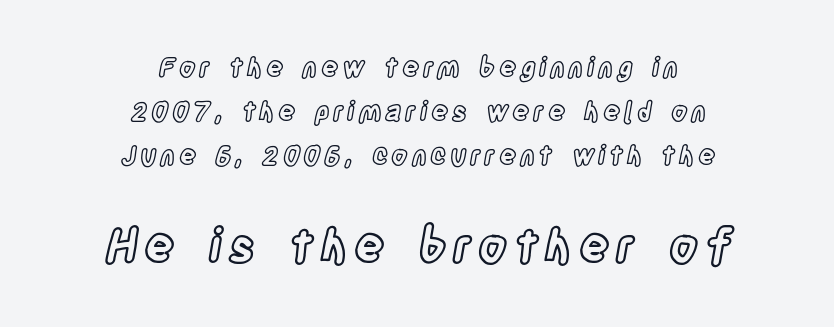
{"width": "condensed", "x_height": "large", "monospaced": "no", "underline": "no", "align": "center", "line_spacing": "normal", "line_spacing_ratio": 1.7, "larger_block": "second", "size_ratio": 1.77, "glyph_px": 46}
